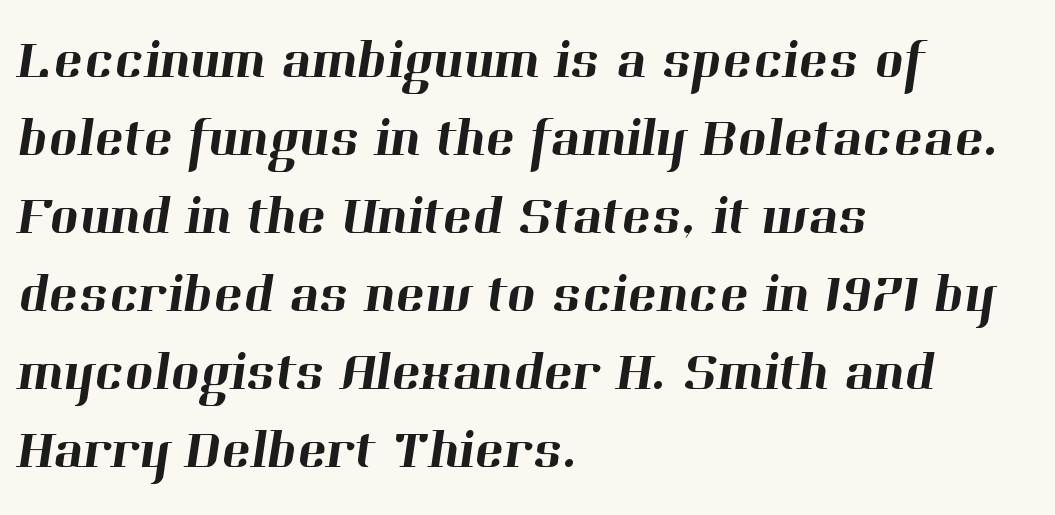
The glyphs are unaccompanied by any horizontal stroke below them. Reading down the block, your eye returns to a fixed left position each line. The passage shown has conventional tracking throughout. Notice how descenders clear the ascenders below comfortably — that's standard leading.
